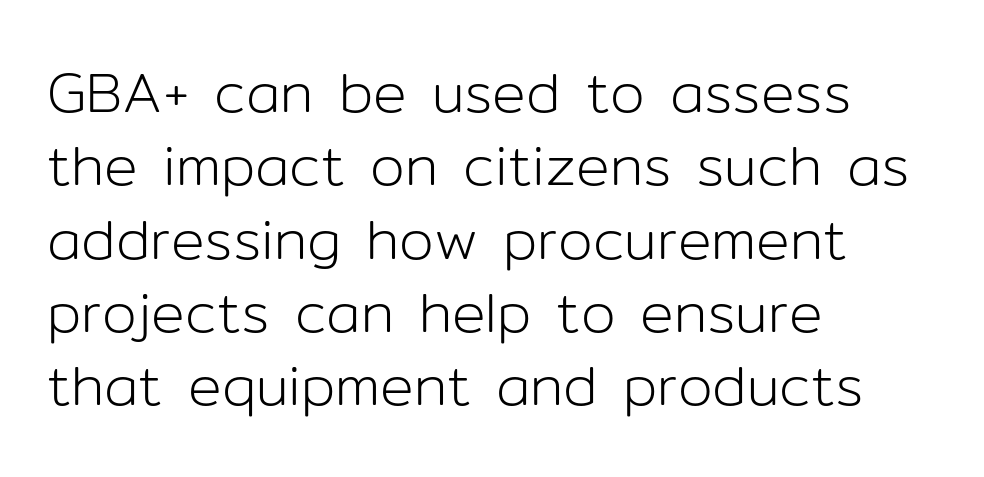
The image shows 56 px light sans-serif type, upright; set left-aligned, normal line spacing (1.31x), normal letter spacing, not underlined; low stroke contrast and a medium x-height.
